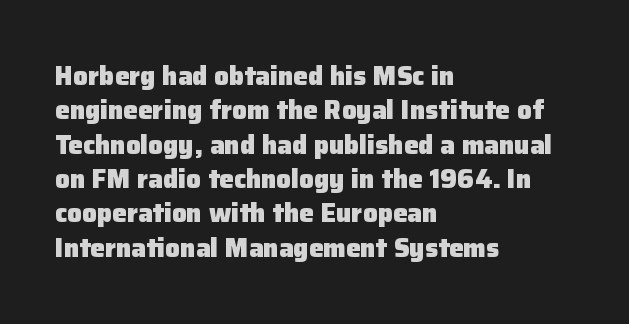
The image shows 26 px bold type, upright; set left-aligned, normal line spacing (1.32x), normal letter spacing, not underlined.
